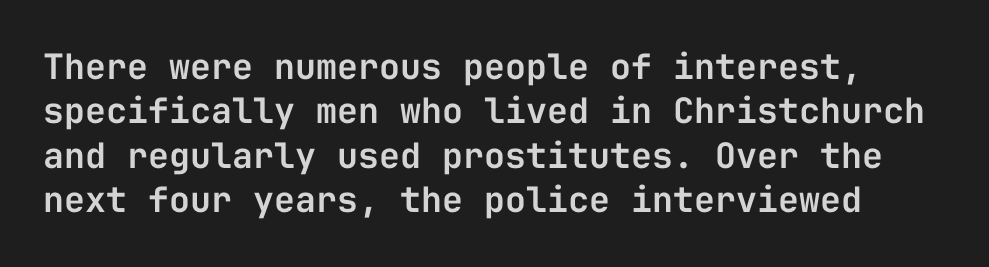
The image shows 35 px sans-serif type, upright, monospaced; set normal line spacing (1.27x), normal letter spacing, not underlined; low stroke contrast and a medium x-height.
